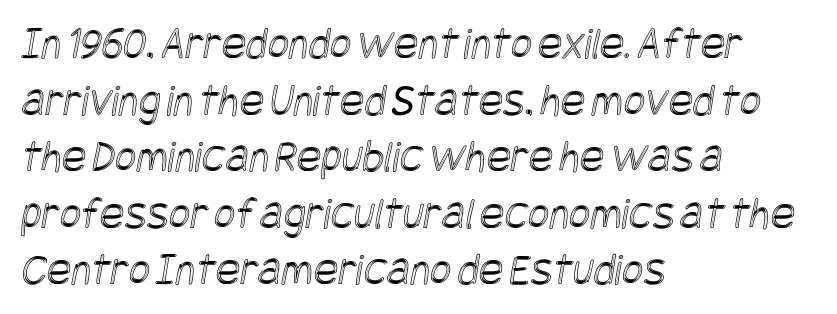
The string is rendered with underlining switched off. Horizontal alignment here is leftward, the default for most running prose. Letter spacing: default.
